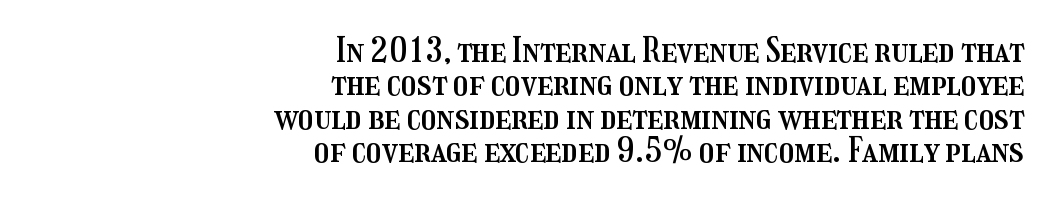
It's the straight-up-and-down kind of type. This rendering leaves character spacing at its baseline value. The letters advance in unequal steps, a hallmark of proportional type. Cramped leading. Underline: absent. All the whitespace from short lines collects on the left.
